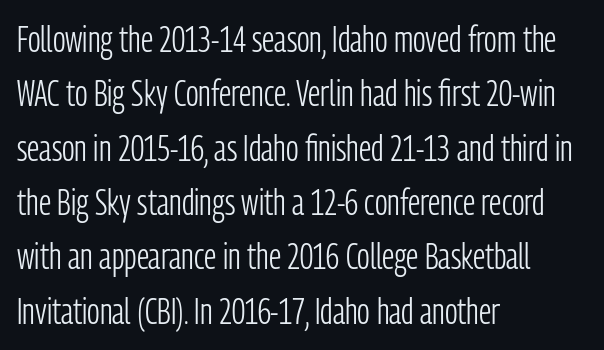
Q: Is the text bold? A: No.
Q: Is the text italic (slanted)? A: No, it is upright.
Q: Is the typeface a serif or a sans-serif typeface? A: Sans-serif.
Q: Is the text underlined? A: No.
Q: How is the paragraph aligned? A: Left-aligned.
Q: Is the spacing between letters normal or unusually wide? A: Normal.
Q: Is the spacing between lines tight, normal or loose? A: Normal.
Q: Width (condensed, normal, or wide)? A: Condensed.
Q: Stroke contrast? A: Low.
Q: x-height? A: Medium.
Q: Monospaced? A: No.
